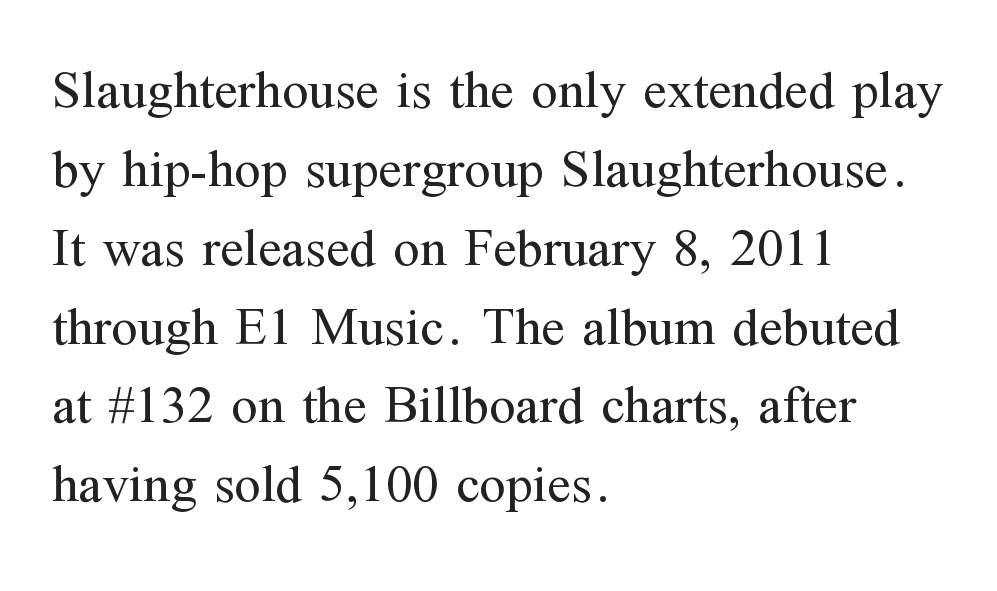
The image shows 54 px regular-weight serif type, upright; set left-aligned, normal line spacing (1.46x), normal letter spacing, not underlined; medium stroke contrast and a medium x-height.
